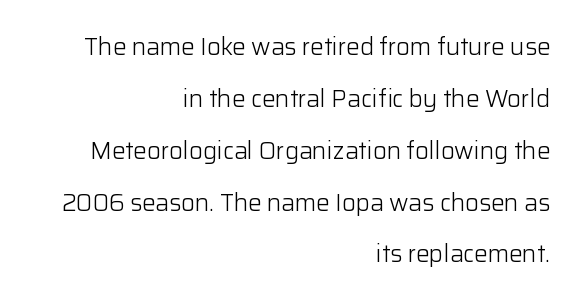
Q: Is the text bold? A: No.
Q: Is the text italic (slanted)? A: No, it is upright.
Q: Is the text underlined? A: No.
Q: How is the paragraph aligned? A: Right-aligned.
Q: Is the spacing between letters normal or unusually wide? A: Normal.
Q: Is the spacing between lines tight, normal or loose? A: Loose.
